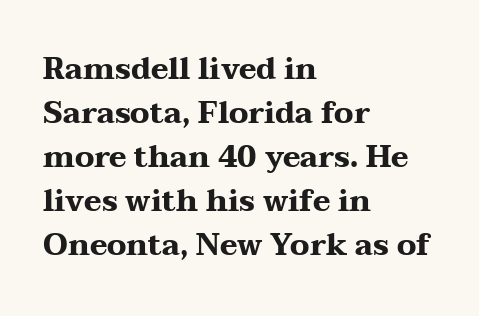
Q: Is the text bold? A: Yes.
Q: Is the text italic (slanted)? A: No, it is upright.
Q: Is the typeface a serif or a sans-serif typeface? A: Serif.
Q: Is the text underlined? A: No.
Q: How is the paragraph aligned? A: Left-aligned.
Q: Is the spacing between letters normal or unusually wide? A: Normal.
Q: Is the spacing between lines tight, normal or loose? A: Normal.
Q: Width (condensed, normal, or wide)? A: Wide.
Q: Stroke contrast? A: Medium.
Q: x-height? A: Medium.
Q: Monospaced? A: No.
